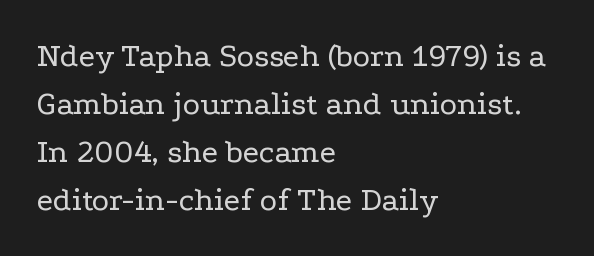
{"serif": "yes", "italic": "no", "bold": "no", "weight": "regular", "width": "wide", "stroke_contrast": "low", "x_height": "medium", "monospaced": "no", "underline": "no", "align": "left", "line_spacing": "normal", "line_spacing_ratio": 1.45, "letter_spacing": "normal", "letter_spacing_em": 0.0, "glyph_px": 33}
